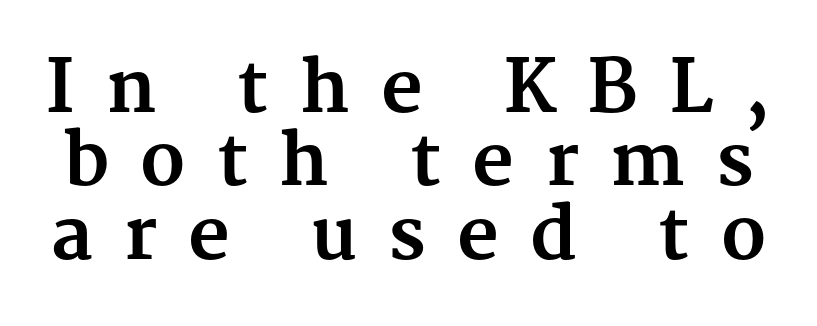
{"serif": "yes", "italic": "no", "bold": "yes", "weight": "bold", "width": "normal", "stroke_contrast": "medium", "x_height": "medium", "monospaced": "no", "underline": "no", "line_spacing": "tight", "line_spacing_ratio": 1.02, "letter_spacing": "wide", "letter_spacing_em": 0.43, "glyph_px": 72}
